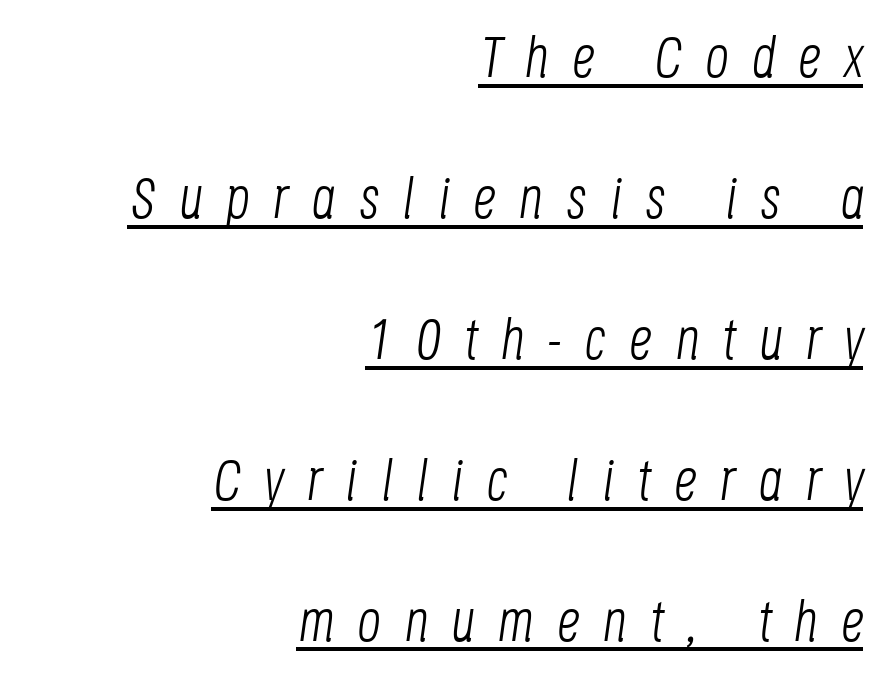
The image shows 58 px light, condensed type, italic (leaning right); set right-aligned, loose line spacing (2.43x), unusually wide letter spacing (+0.4 em), underlined; low stroke contrast and a large x-height.
